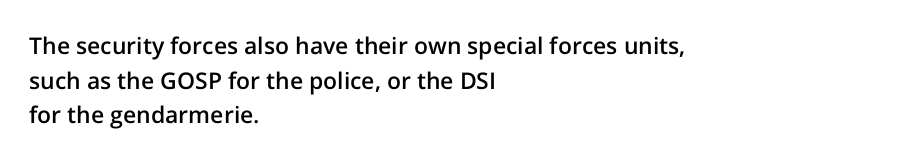
Q: Is the text bold? A: Semi-bold.
Q: Is the text italic (slanted)? A: No, it is upright.
Q: Is the text underlined? A: No.
Q: How is the paragraph aligned? A: Left-aligned.
Q: Is the spacing between letters normal or unusually wide? A: Normal.
Q: Is the spacing between lines tight, normal or loose? A: Normal.
